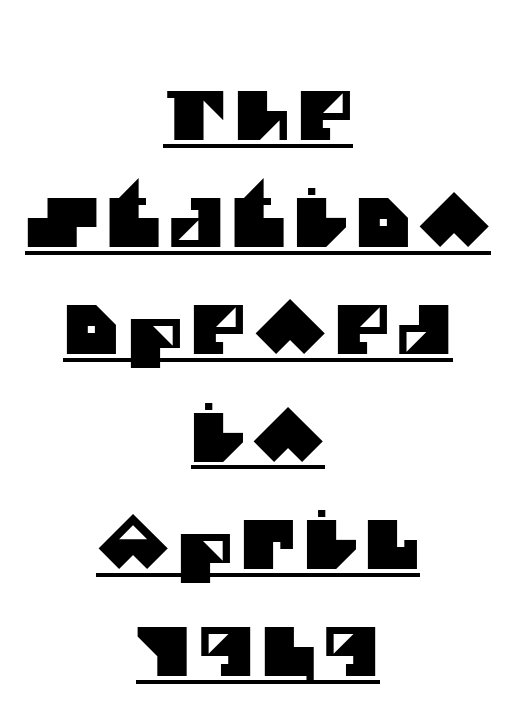
{"serif": "no", "width": "normal", "stroke_contrast": "medium", "x_height": "large", "monospaced": "no", "underline": "yes", "align": "center", "line_spacing": "normal", "line_spacing_ratio": 1.6, "glyph_px": 67}
